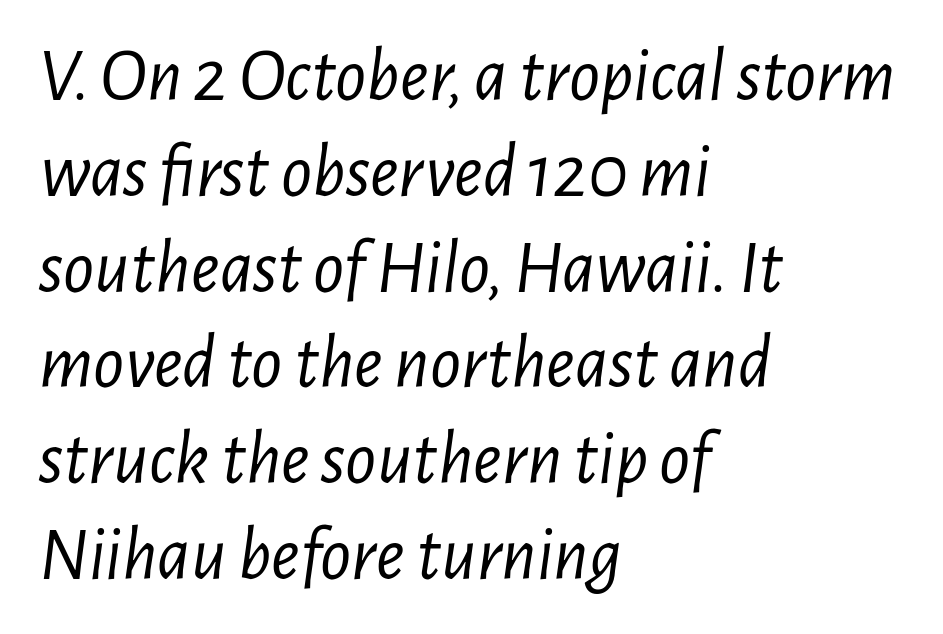
{"italic": "yes", "lean": "right", "slant_degrees": 7, "bold": "no", "weight": "light", "width": "condensed", "stroke_contrast": "low", "x_height": "medium", "monospaced": "no", "underline": "no", "align": "left", "line_spacing": "normal", "line_spacing_ratio": 1.26, "letter_spacing": "normal", "letter_spacing_em": 0.0, "glyph_px": 76}
